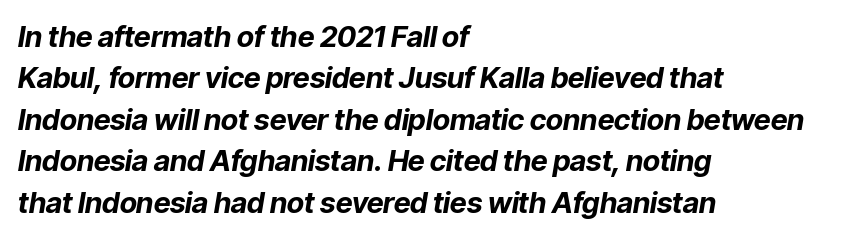
Q: Is the text bold? A: Yes.
Q: Is the text italic (slanted)? A: Yes, it leans right by about 9 degrees.
Q: Is the text underlined? A: No.
Q: How is the paragraph aligned? A: Left-aligned.
Q: Is the spacing between letters normal or unusually wide? A: Normal.
Q: Is the spacing between lines tight, normal or loose? A: Normal.
Q: Width (condensed, normal, or wide)? A: Normal.
Q: Stroke contrast? A: Low.
Q: x-height? A: Medium.
Q: Monospaced? A: No.
